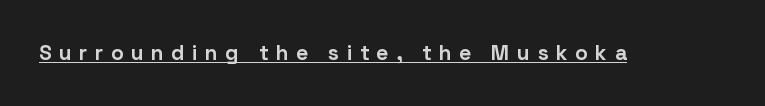
Q: Is the text bold? A: Yes.
Q: Is the text italic (slanted)? A: No, it is upright.
Q: Is the text underlined? A: Yes.
Q: Is the spacing between letters normal or unusually wide? A: Unusually wide.
